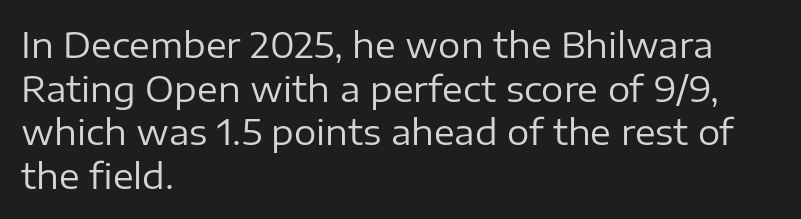
The image shows 35 px regular-weight sans-serif type, upright; set left-aligned, normal line spacing (1.25x), normal letter spacing, not underlined; low stroke contrast and a medium x-height.
